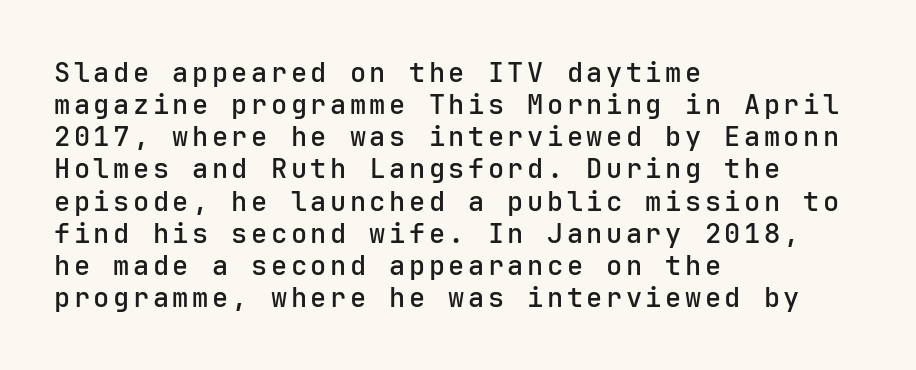
Q: Is the text bold? A: Semi-bold.
Q: Is the text italic (slanted)? A: No, it is upright.
Q: Is the text underlined? A: No.
Q: How is the paragraph aligned? A: Left-aligned.
